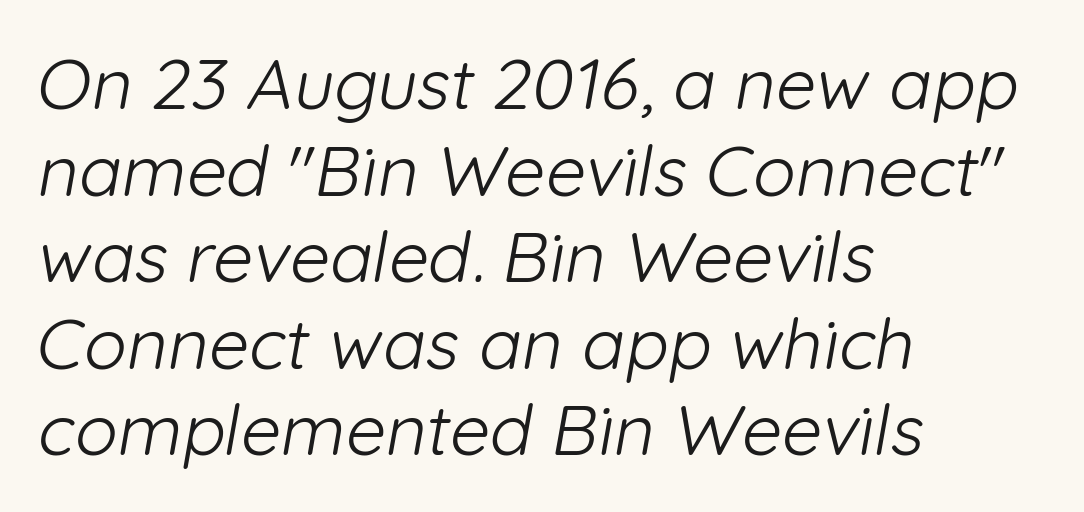
What kind of face is this? One without serifs — a sans. A classic flush-left, rag-right setting is used for this passage. A bare baseline throughout the passage. This rendering leaves character spacing at its baseline value. This sample has the flowing, uneven cadence of proportional lettering. Weight: in the light-to-regular range.
